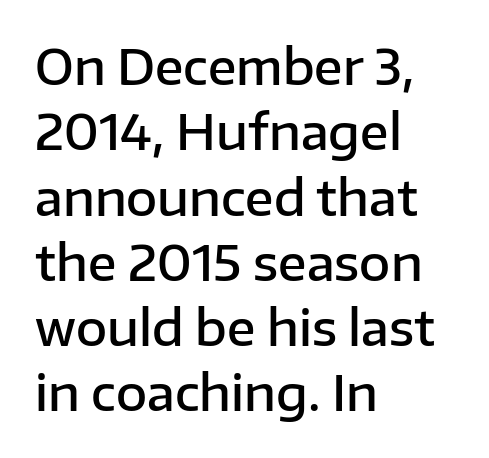
Q: Is the text bold? A: Semi-bold.
Q: Is the text italic (slanted)? A: No, it is upright.
Q: Is the typeface a serif or a sans-serif typeface? A: Sans-serif.
Q: Is the text underlined? A: No.
Q: How is the paragraph aligned? A: Left-aligned.
Q: Is the spacing between letters normal or unusually wide? A: Normal.
Q: Is the spacing between lines tight, normal or loose? A: Normal.
Q: Width (condensed, normal, or wide)? A: Normal.
Q: Stroke contrast? A: Low.
Q: x-height? A: Medium.
Q: Monospaced? A: No.
